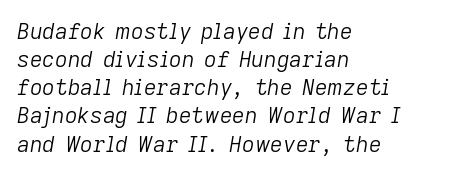
The zone under the glyphs is completely vacant. These glyphs show unthickened strokes, regular width or finer. Is the type slanted? Yes — the strokes lean at a clear angle. Regular leading.
